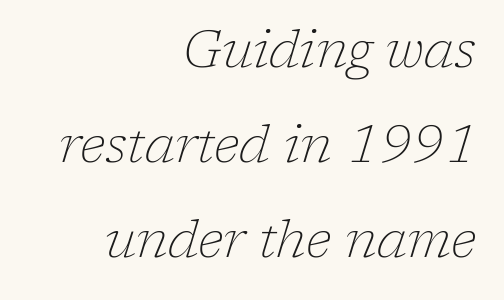
The image shows 52 px thin serif type, italic (leaning right); set right-aligned, line spacing 1.83x, normal letter spacing, not underlined; low stroke contrast and a medium x-height.
